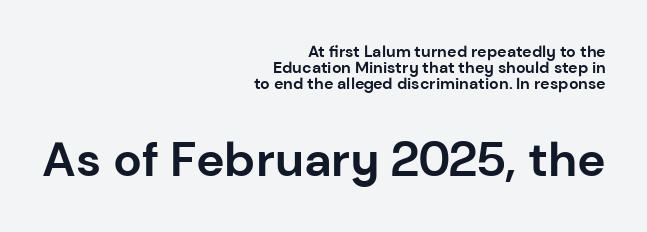
Compared with a flush-left layout, this one pins lines to the opposite, right side. The more generous point size was reserved for the lower chunk. You could not count columns in this text — the font is proportionally spaced. Serifs: no, the terminals of the letterforms are clean. This sample uses plain, unmodified letter spacing.
